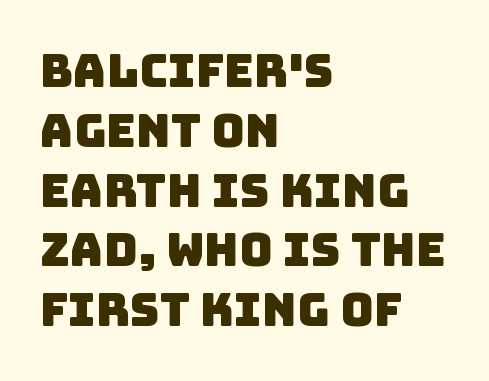
{"serif": "no", "width": "normal", "stroke_contrast": "low", "x_height": "large", "monospaced": "no", "underline": "no", "align": "left", "line_spacing": "normal", "line_spacing_ratio": 1.3, "letter_spacing": "normal", "letter_spacing_em": 0.0, "glyph_px": 46}
